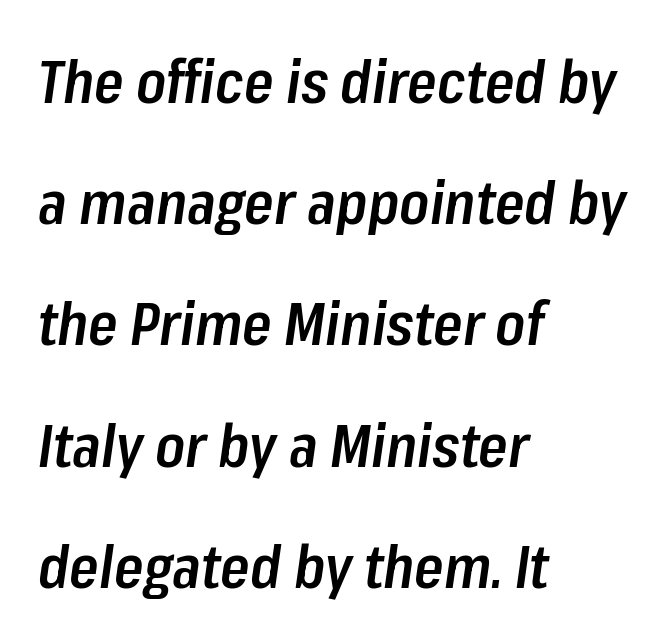
The image shows 60 px semibold, condensed type, italic (leaning right); set left-aligned, loose line spacing (2.02x), normal letter spacing, not underlined; low stroke contrast and a medium x-height.
